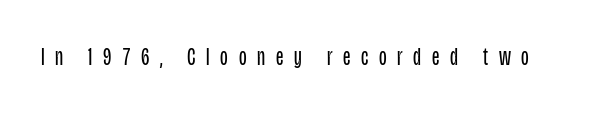
The image shows 25 px text type, upright; set unusually wide letter spacing (+0.43 em), not underlined.
